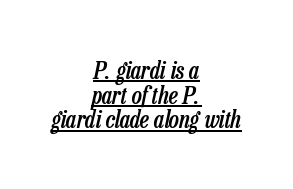
The image shows 24 px text type, italic (leaning right); set centered, tight line spacing (1.03x), normal letter spacing, underlined.
